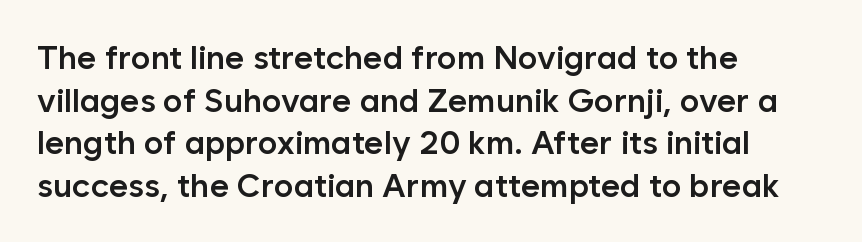
Tall strokes in this sample are plumb rather than angled. The rag falls on the right side of this text block. Compared with an ordinary text face, these strokes are moderately heavier — a semibold. Character widths vary here, with narrow letters taking less room than wide ones. In terms of letterspacing, this is plain default setting.
